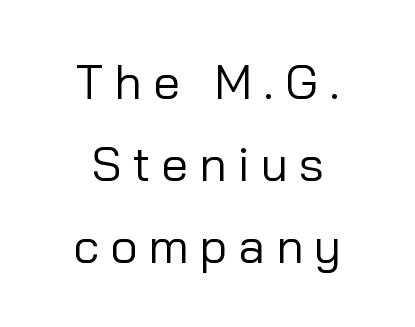
The passage shown has open, widely tracked lettering throughout. The strokes are not fattened; the text isn't bold. A student would call this center alignment; a typographer would say set centered. Underlining? Definitely not there. To sum up the face: it is a sans, with no serifs.
